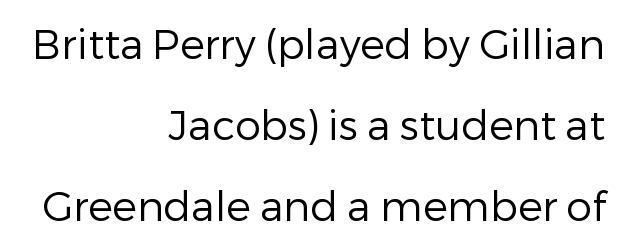
The image shows 41 px regular-weight sans-serif type, upright; set right-aligned, loose line spacing (1.98x), normal letter spacing, not underlined; low stroke contrast and a medium x-height.
